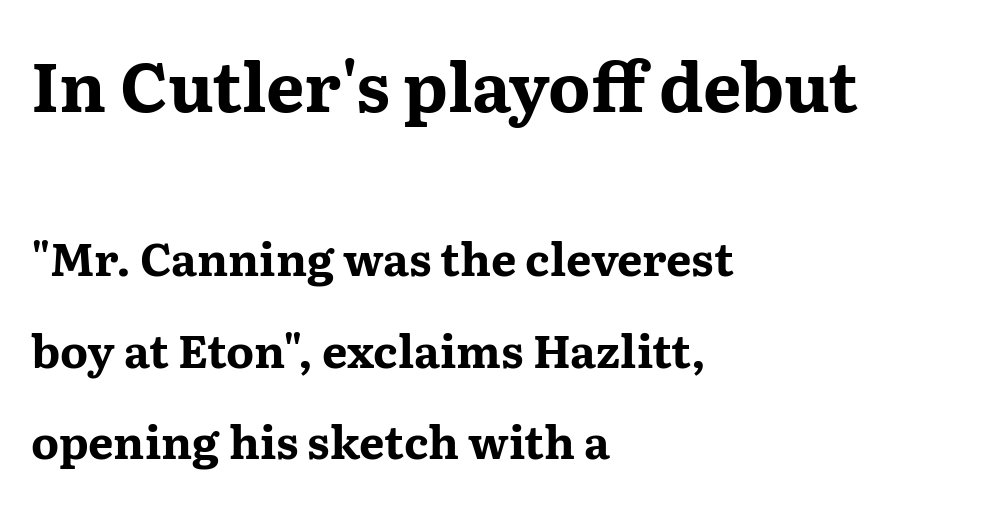
{"serif": "yes", "italic": "no", "bold": "yes", "weight": "bold", "width": "wide", "stroke_contrast": "medium", "x_height": "medium", "monospaced": "no", "underline": "no", "align": "left", "line_spacing": "loose", "line_spacing_ratio": 2.03, "letter_spacing": "normal", "letter_spacing_em": 0.0, "larger_block": "first", "size_ratio": 1.51, "glyph_px": 68}
